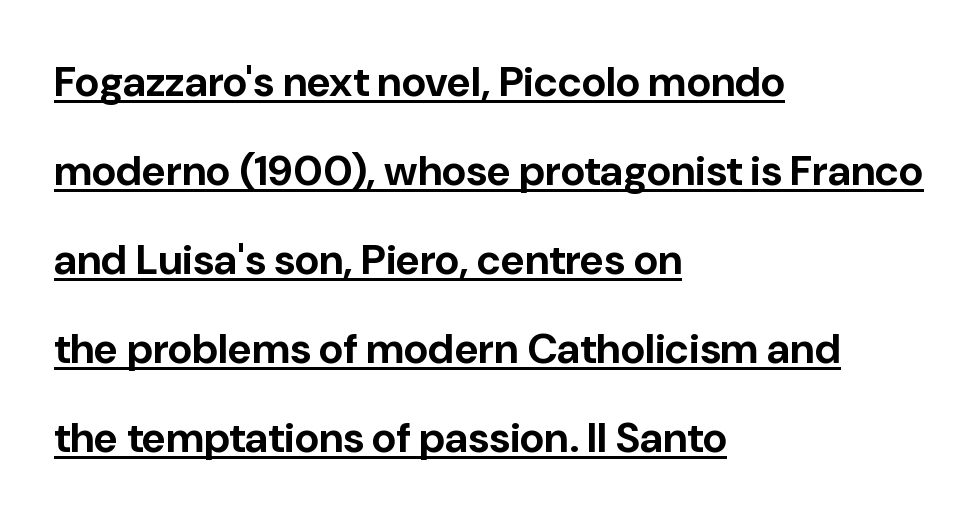
{"serif": "no", "italic": "no", "bold": "yes", "weight": "bold", "width": "normal", "stroke_contrast": "low", "x_height": "medium", "monospaced": "no", "underline": "yes", "align": "left", "line_spacing": "loose", "line_spacing_ratio": 2.12, "letter_spacing": "normal", "letter_spacing_em": 0.0, "glyph_px": 42}
